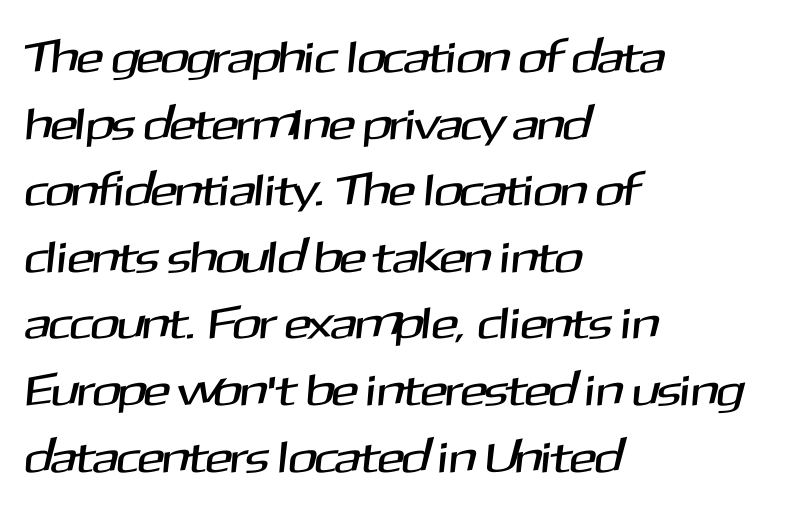
The horizontal fit of the characters is conventional and even. This sample has the flowing, uneven cadence of proportional lettering. This block has exactly the height ordinary leading produces. The strip under each line holds only bare page. Observe the absence of serifs on each vertical stroke in this sample.
